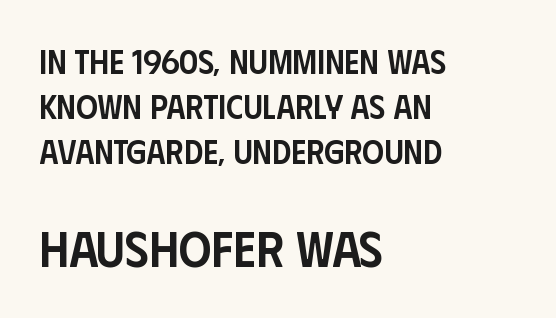
Q: Is the text bold? A: Semi-bold.
Q: Is the text italic (slanted)? A: No, it is upright.
Q: Is the typeface a serif or a sans-serif typeface? A: Sans-serif.
Q: Is the text underlined? A: No.
Q: How is the paragraph aligned? A: Left-aligned.
Q: Is the spacing between letters normal or unusually wide? A: Normal.
Q: Is the spacing between lines tight, normal or loose? A: Normal.
Q: Which block of text is set in a larger size, the first (top) or the second (bottom)? A: The second (bottom) one.
Q: Width (condensed, normal, or wide)? A: Condensed.
Q: Stroke contrast? A: Low.
Q: x-height? A: Large.
Q: Monospaced? A: No.
